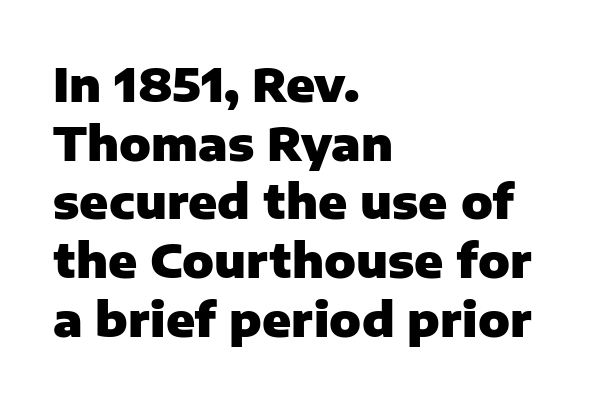
The image shows 47 px heavy sans-serif type, upright; set left-aligned, normal line spacing (1.25x), normal letter spacing, not underlined; low stroke contrast and a medium x-height.
